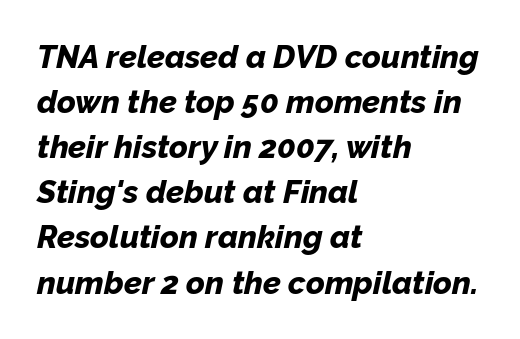
{"italic": "yes", "lean": "right", "slant_degrees": 12, "bold": "yes", "weight": "bold", "width": "normal", "stroke_contrast": "low", "x_height": "medium", "monospaced": "no", "underline": "no", "align": "left", "line_spacing": "normal", "line_spacing_ratio": 1.41, "letter_spacing": "normal", "letter_spacing_em": 0.0, "glyph_px": 32}
